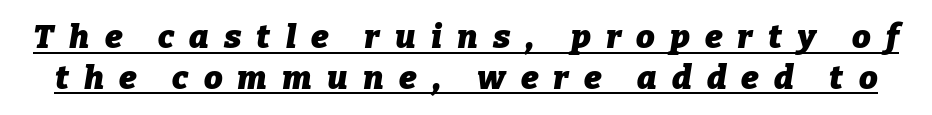
{"italic": "yes", "lean": "right", "slant_degrees": 9, "bold": "yes", "weight": "heavy", "width": "normal", "stroke_contrast": "low", "x_height": "medium", "monospaced": "no", "underline": "yes", "line_spacing_ratio": 1.23, "letter_spacing": "wide", "letter_spacing_em": 0.46, "glyph_px": 33}
